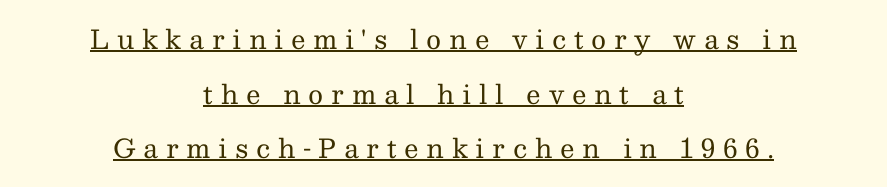
The image shows 26 px text type, upright; set centered, loose line spacing (2.1x), unusually wide letter spacing (+0.29 em), underlined.
